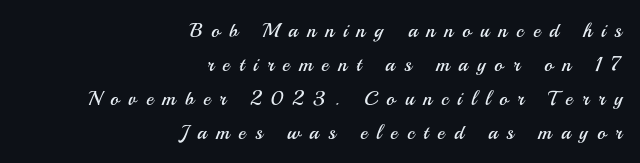
Regarding leading, the lines here are spaced in the standard way. Between one letter and the next there's a generous, obvious gap. Does the copy run flush right? Yes — the right margin is perfectly even. The space beneath each line is pristine and unruled.
